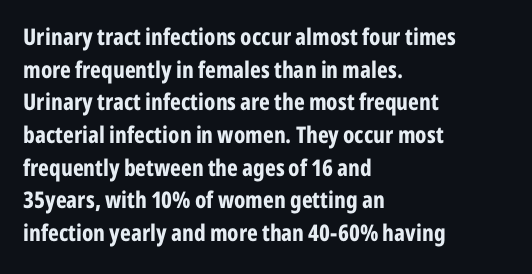
The image shows 23 px bold type, upright; set left-aligned, normal line spacing (1.42x), normal letter spacing, not underlined.
